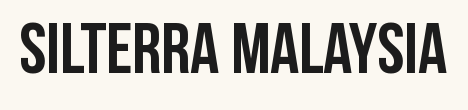
When letters stand straight like this, we call the style roman or upright. You'd pick this weight for a headline — it's a proper bold. Glance below the letters and you will spot only blank space. Classification — sans serif. You could not count columns in this text — the font is proportionally spaced.
